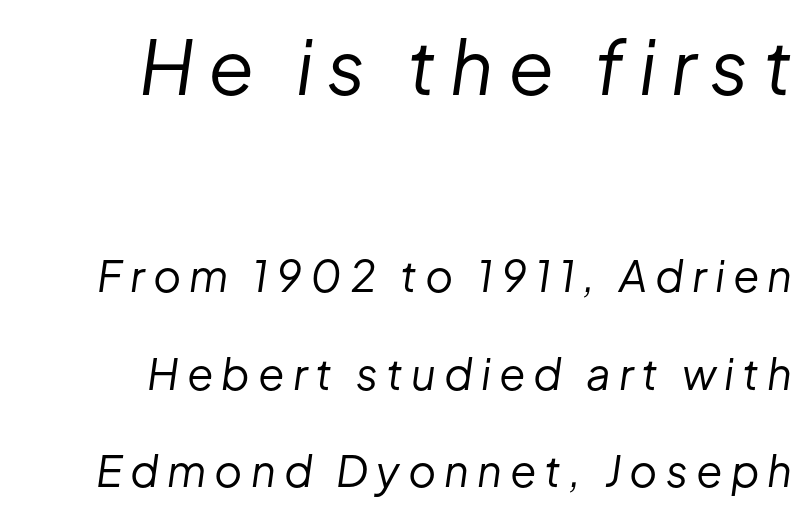
Q: Is the text bold? A: No.
Q: Is the text italic (slanted)? A: Yes, it leans right by about 8 degrees.
Q: Is the text underlined? A: No.
Q: How is the paragraph aligned? A: Right-aligned.
Q: Is the spacing between lines tight, normal or loose? A: Loose.
Q: Which block of text is set in a larger size, the first (top) or the second (bottom)? A: The first (top) one.
Q: Width (condensed, normal, or wide)? A: Normal.
Q: Stroke contrast? A: Low.
Q: x-height? A: Medium.
Q: Monospaced? A: No.
